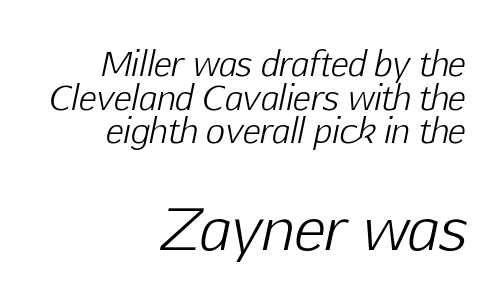
The image shows 58 px light type, italic (leaning right); set right-aligned, tight line spacing (1.02x), normal letter spacing, not underlined; the second (bottom) block is 1.76x larger; low stroke contrast and a medium x-height.
